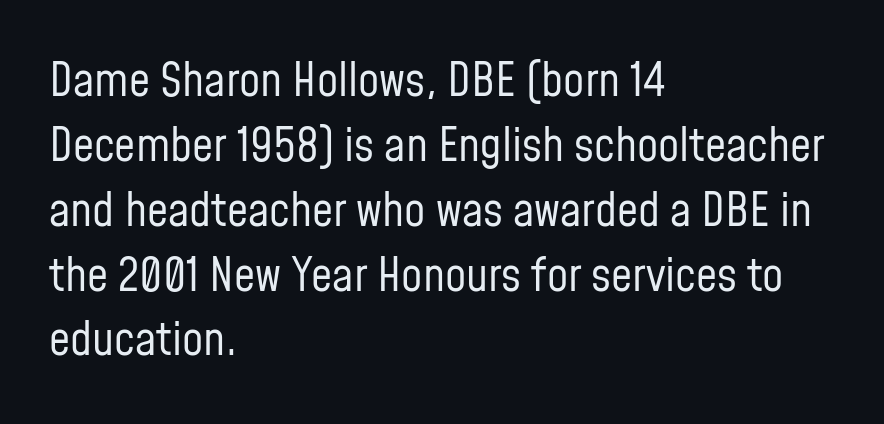
{"serif": "no", "italic": "no", "bold": "no", "weight": "regular", "width": "condensed", "stroke_contrast": "low", "x_height": "medium", "monospaced": "no", "underline": "no", "align": "left", "line_spacing": "normal", "line_spacing_ratio": 1.38, "letter_spacing": "normal", "letter_spacing_em": 0.0, "glyph_px": 47}
